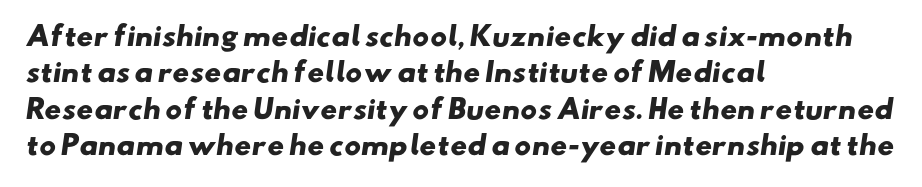
{"bold": "yes", "underline": "no", "align": "left", "line_spacing": "normal", "line_spacing_ratio": 1.4, "letter_spacing": "normal", "letter_spacing_em": 0.0, "glyph_px": 26}
